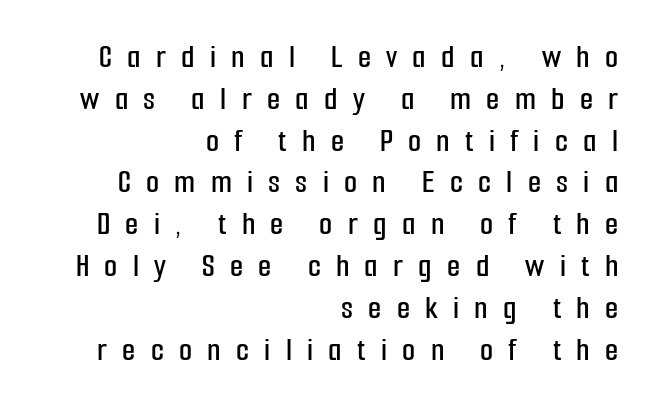
{"serif": "no", "italic": "no", "width": "condensed", "stroke_contrast": "low", "x_height": "medium", "monospaced": "no", "underline": "no", "align": "right", "line_spacing_ratio": 1.23, "letter_spacing": "wide", "letter_spacing_em": 0.45, "glyph_px": 34}
